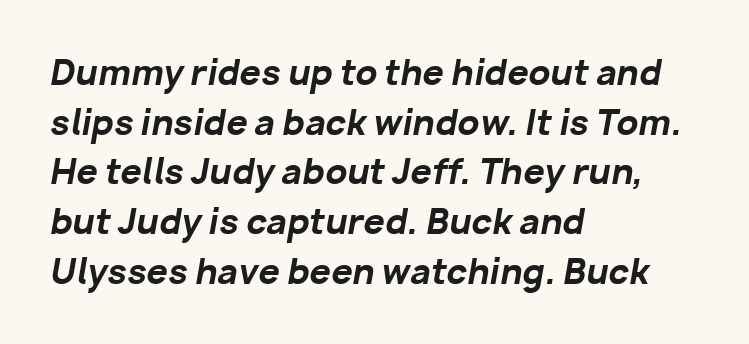
The image shows 34 px bold type, italic (leaning right); set left-aligned, normal line spacing (1.46x), normal letter spacing, not underlined; low stroke contrast and a medium x-height.
